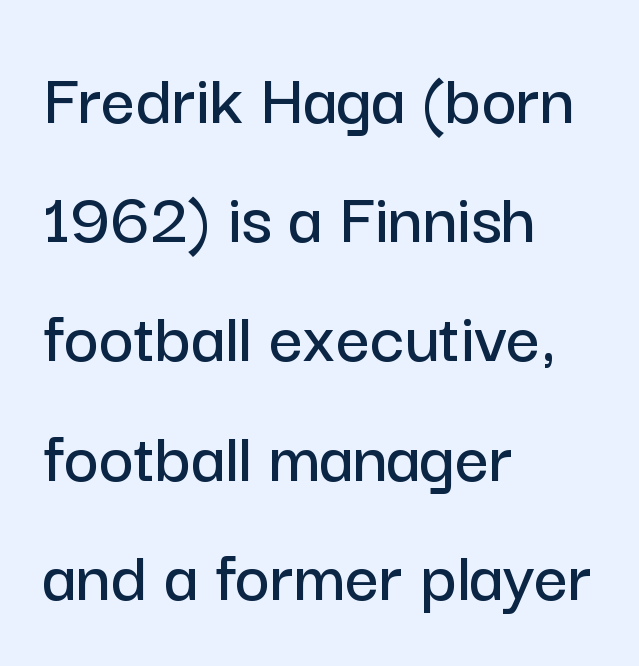
The image shows 75 px sans-serif type, upright; set left-aligned, normal line spacing (1.59x), normal letter spacing, not underlined; low stroke contrast and a medium x-height.
